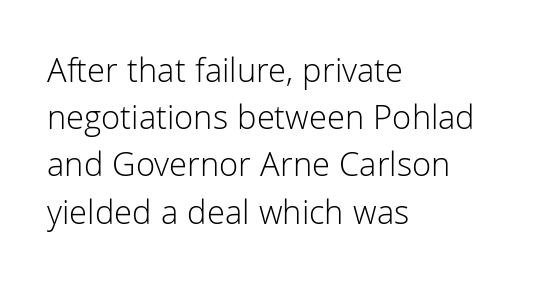
This sample uses an upright cut, with every glyph sitting square on the baseline. Think of a printed novel: that variable character pitch is what you see here. In CSS terms this would be text-align: left. Vertical stems look standard width or narrower in stroke. Observe the absence of serifs on each vertical stroke in this sample. Quick note: underline off.
